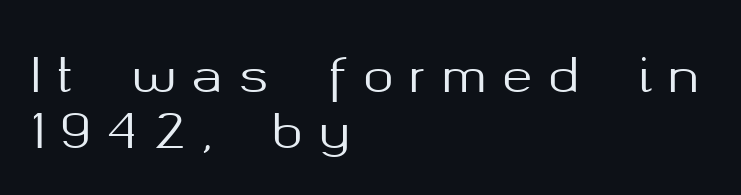
Q: Is the text italic (slanted)? A: No, it is upright.
Q: Is the typeface a serif or a sans-serif typeface? A: Sans-serif.
Q: Is the text underlined? A: No.
Q: How is the paragraph aligned? A: Left-aligned.
Q: Is the spacing between letters normal or unusually wide? A: Unusually wide.
Q: Width (condensed, normal, or wide)? A: Normal.
Q: Stroke contrast? A: Medium.
Q: x-height? A: Medium.
Q: Monospaced? A: No.
